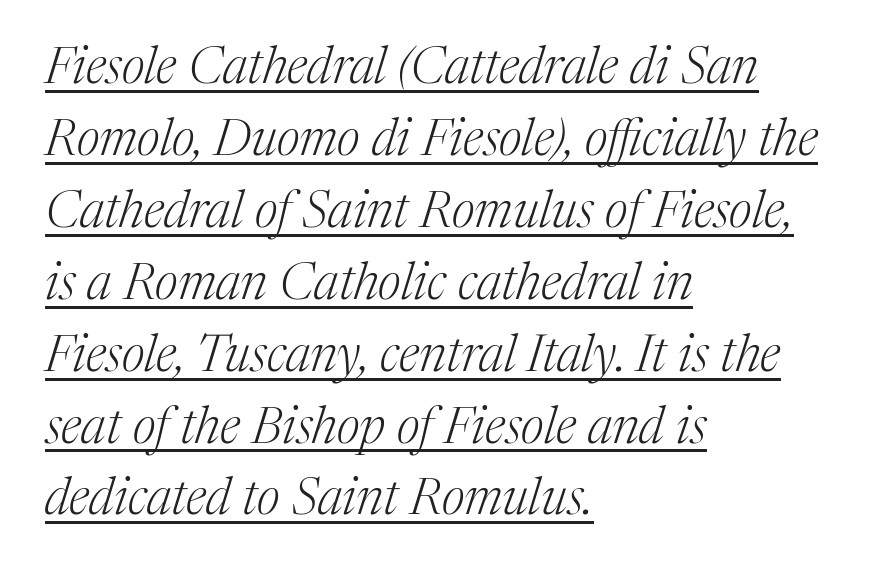
{"serif": "yes", "italic": "yes", "lean": "right", "slant_degrees": 17, "bold": "no", "weight": "light", "width": "normal", "stroke_contrast": "medium", "x_height": "medium", "monospaced": "no", "underline": "yes", "align": "left", "line_spacing": "normal", "line_spacing_ratio": 1.41, "letter_spacing": "normal", "letter_spacing_em": 0.0, "glyph_px": 51}
